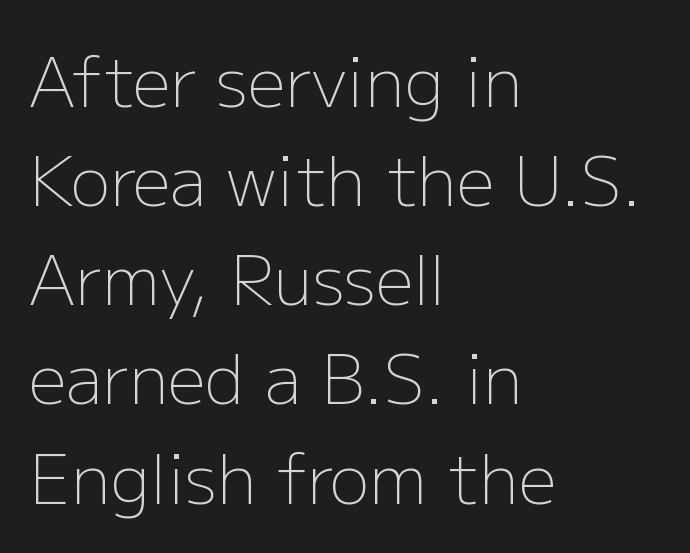
Q: Is the text bold? A: No.
Q: Is the text italic (slanted)? A: No, it is upright.
Q: Is the typeface a serif or a sans-serif typeface? A: Sans-serif.
Q: Is the text underlined? A: No.
Q: How is the paragraph aligned? A: Left-aligned.
Q: Is the spacing between letters normal or unusually wide? A: Normal.
Q: Is the spacing between lines tight, normal or loose? A: Normal.
Q: Width (condensed, normal, or wide)? A: Normal.
Q: Stroke contrast? A: Low.
Q: x-height? A: Medium.
Q: Monospaced? A: No.
